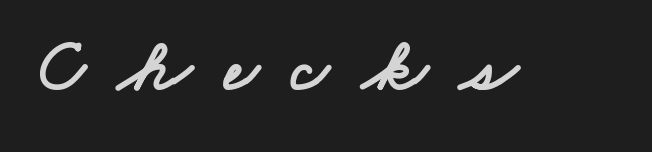
Q: Is the typeface a serif or a sans-serif typeface? A: Sans-serif.
Q: Is the text underlined? A: No.
Q: Is the spacing between letters normal or unusually wide? A: Unusually wide.
Q: Width (condensed, normal, or wide)? A: Wide.
Q: Stroke contrast? A: Low.
Q: x-height? A: Small.
Q: Monospaced? A: No.
